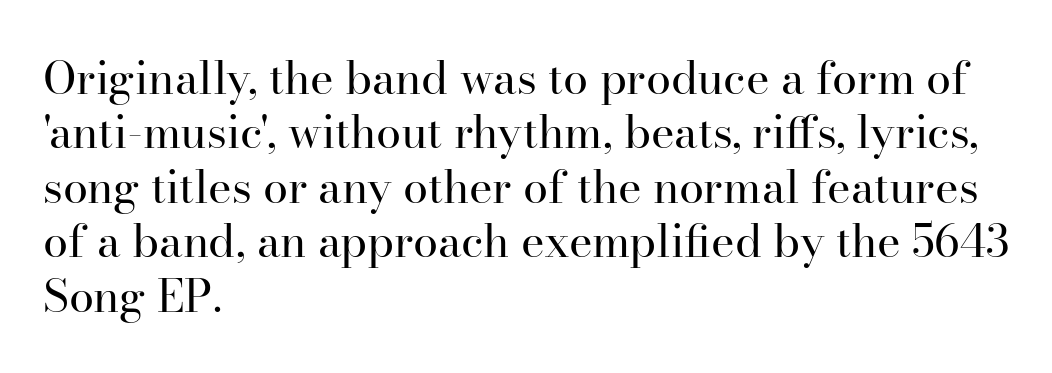
{"serif": "yes", "italic": "no", "bold": "no", "weight": "regular", "width": "normal", "stroke_contrast": "high", "x_height": "small", "monospaced": "no", "underline": "no", "align": "left", "line_spacing_ratio": 1.21, "letter_spacing": "normal", "letter_spacing_em": 0.0, "glyph_px": 45}
